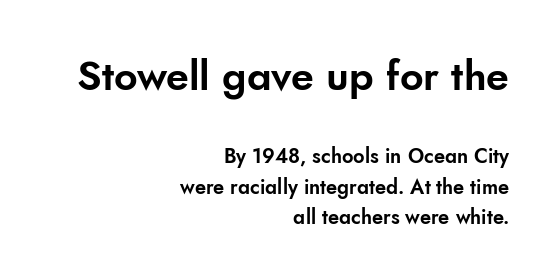
Q: Is the text italic (slanted)? A: No, it is upright.
Q: Is the typeface a serif or a sans-serif typeface? A: Sans-serif.
Q: Is the text underlined? A: No.
Q: How is the paragraph aligned? A: Right-aligned.
Q: Is the spacing between letters normal or unusually wide? A: Normal.
Q: Is the spacing between lines tight, normal or loose? A: Normal.
Q: Which block of text is set in a larger size, the first (top) or the second (bottom)? A: The first (top) one.
Q: Width (condensed, normal, or wide)? A: Normal.
Q: Stroke contrast? A: Low.
Q: x-height? A: Small.
Q: Monospaced? A: No.
